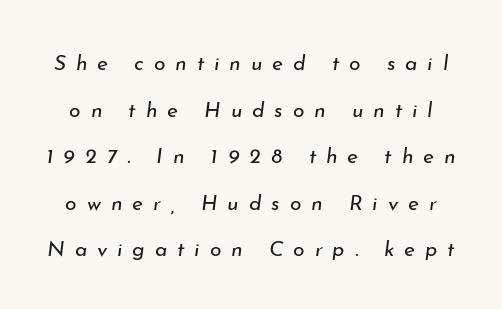
The space between consecutive lines is lavish. Does the lettering tilt? It does — this is italic. Tracking value appears strongly positive — letters spread wide. Heaviness? Minimal to ordinary, like unemphasized prose.
